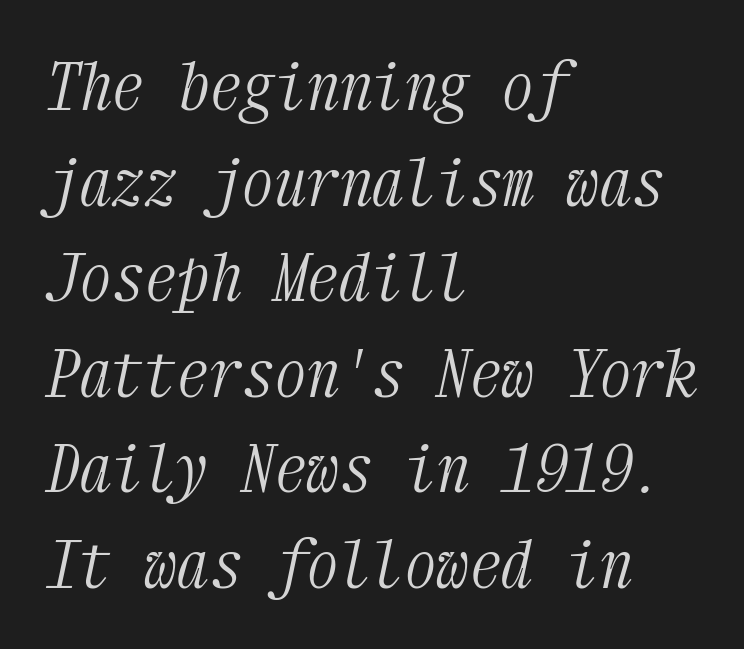
Q: Is the text bold? A: No.
Q: Is the text italic (slanted)? A: Yes, it leans right by about 12 degrees.
Q: Is the typeface a serif or a sans-serif typeface? A: Serif.
Q: Is the text underlined? A: No.
Q: How is the paragraph aligned? A: Left-aligned.
Q: Is the spacing between letters normal or unusually wide? A: Normal.
Q: Is the spacing between lines tight, normal or loose? A: Normal.
Q: Width (condensed, normal, or wide)? A: Condensed.
Q: Stroke contrast? A: Medium.
Q: x-height? A: Medium.
Q: Monospaced? A: Yes.
